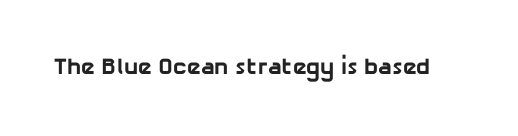
Compared with typical body copy, the letter spacing here is the same. A bare baseline throughout the passage. Chunky letters — that's bold for sure.
